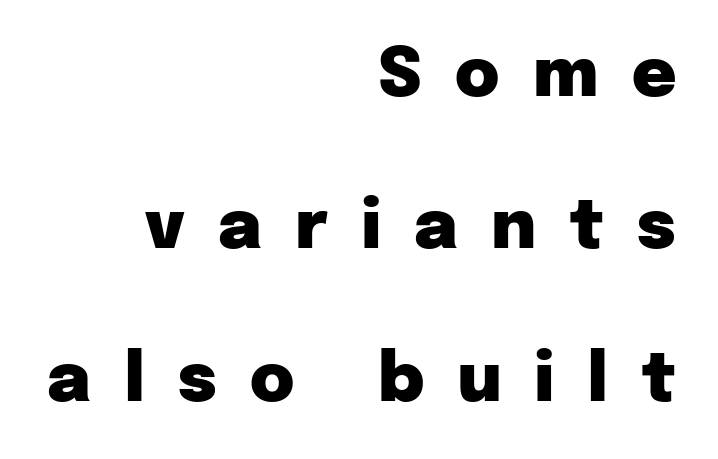
The image shows 68 px heavy sans-serif type, upright; set right-aligned, loose line spacing (2.24x), unusually wide letter spacing (+0.49 em), not underlined; low stroke contrast and a medium x-height.
